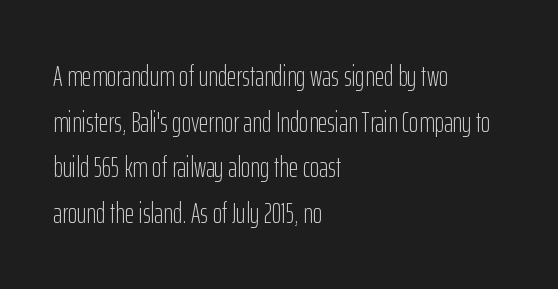
Q: Is the text bold? A: No.
Q: Is the text italic (slanted)? A: No, it is upright.
Q: Is the typeface a serif or a sans-serif typeface? A: Sans-serif.
Q: Is the text underlined? A: No.
Q: How is the paragraph aligned? A: Left-aligned.
Q: Is the spacing between letters normal or unusually wide? A: Normal.
Q: Is the spacing between lines tight, normal or loose? A: Normal.
Q: Width (condensed, normal, or wide)? A: Condensed.
Q: Stroke contrast? A: Low.
Q: x-height? A: Medium.
Q: Monospaced? A: No.
